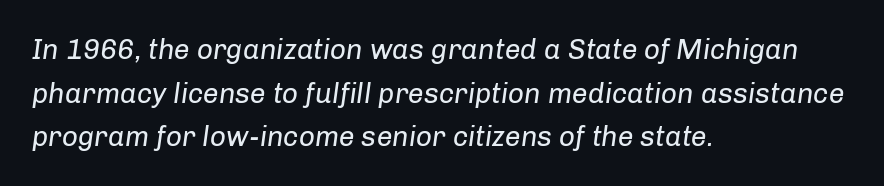
The image shows 28 px regular-weight type, italic (leaning right); set left-aligned, normal line spacing (1.56x), normal letter spacing, not underlined; low stroke contrast and a medium x-height.
